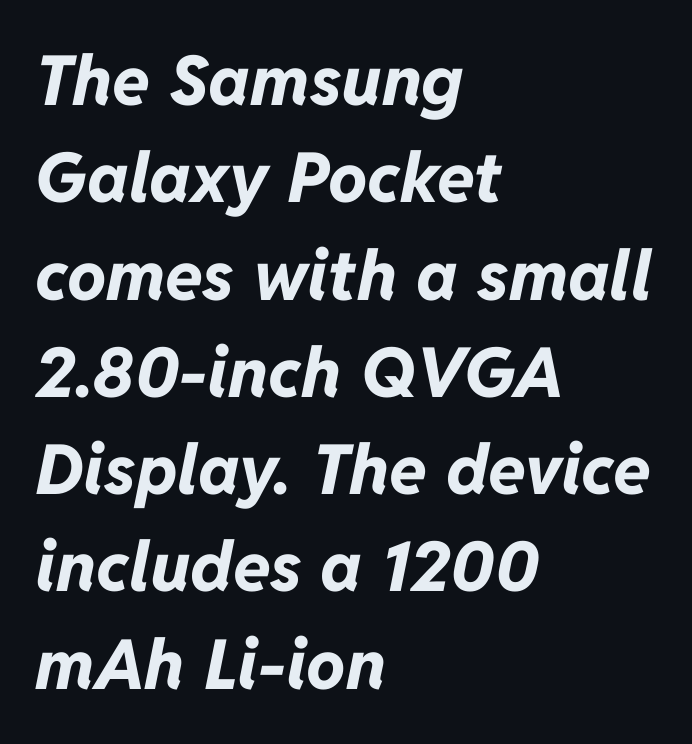
Q: Is the text bold? A: Yes.
Q: Is the text italic (slanted)? A: Yes, it leans right by about 11 degrees.
Q: Is the text underlined? A: No.
Q: How is the paragraph aligned? A: Left-aligned.
Q: Is the spacing between letters normal or unusually wide? A: Normal.
Q: Is the spacing between lines tight, normal or loose? A: Normal.
Q: Width (condensed, normal, or wide)? A: Normal.
Q: Stroke contrast? A: Low.
Q: x-height? A: Medium.
Q: Monospaced? A: No.
